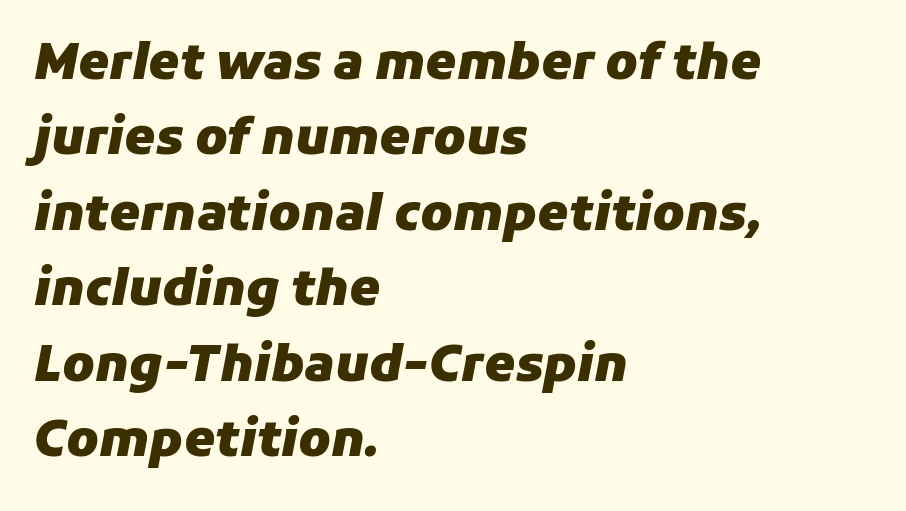
{"italic": "yes", "lean": "right", "slant_degrees": 11, "bold": "yes", "weight": "heavy", "width": "normal", "stroke_contrast": "low", "x_height": "medium", "monospaced": "no", "underline": "no", "align": "left", "line_spacing": "normal", "line_spacing_ratio": 1.54, "letter_spacing": "normal", "letter_spacing_em": 0.0, "glyph_px": 49}
